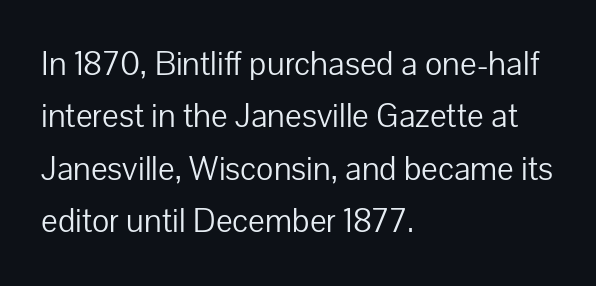
The image shows 35 px light sans-serif type, upright; set left-aligned, normal line spacing (1.5x), normal letter spacing, not underlined; low stroke contrast and a medium x-height.
